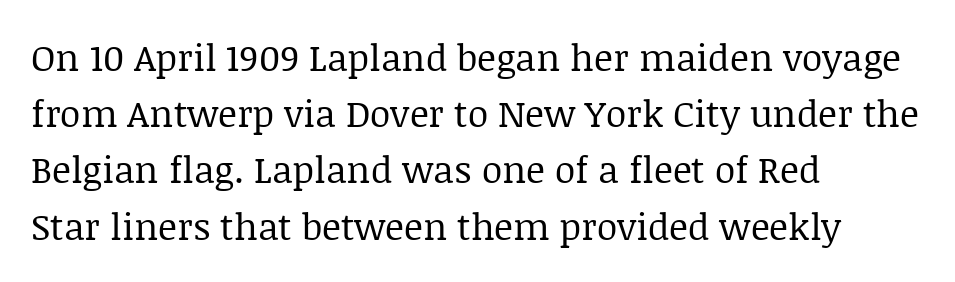
Q: Is the text bold? A: No.
Q: Is the text italic (slanted)? A: No, it is upright.
Q: Is the typeface a serif or a sans-serif typeface? A: Serif.
Q: Is the text underlined? A: No.
Q: How is the paragraph aligned? A: Left-aligned.
Q: Is the spacing between letters normal or unusually wide? A: Normal.
Q: Is the spacing between lines tight, normal or loose? A: Normal.
Q: Width (condensed, normal, or wide)? A: Normal.
Q: Stroke contrast? A: Low.
Q: x-height? A: Large.
Q: Monospaced? A: No.
